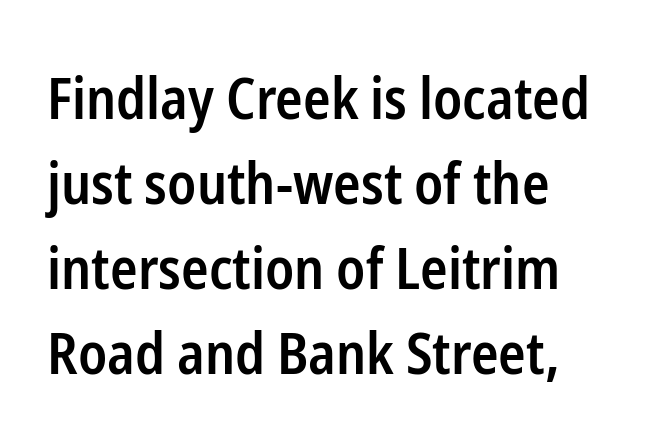
The image shows 57 px semibold, condensed sans-serif type, upright; set left-aligned, normal line spacing (1.49x), normal letter spacing, not underlined; low stroke contrast and a medium x-height.
